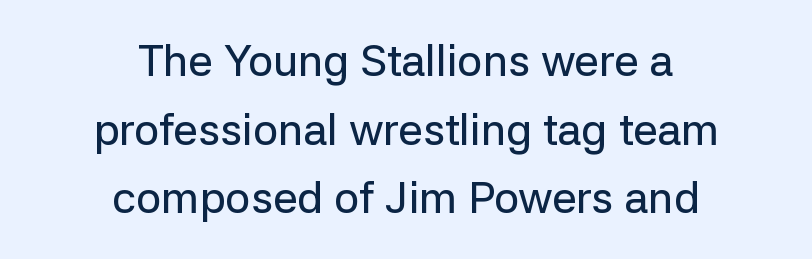
The image shows 44 px sans-serif type, upright; set centered, normal line spacing (1.56x), normal letter spacing, not underlined; low stroke contrast and a medium x-height.
